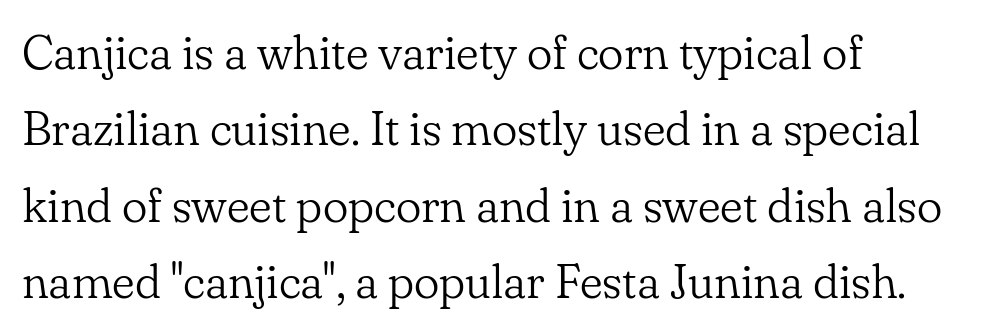
Q: Is the text bold? A: No.
Q: Is the text italic (slanted)? A: No, it is upright.
Q: Is the typeface a serif or a sans-serif typeface? A: Serif.
Q: Is the text underlined? A: No.
Q: How is the paragraph aligned? A: Left-aligned.
Q: Is the spacing between letters normal or unusually wide? A: Normal.
Q: Is the spacing between lines tight, normal or loose? A: Normal.
Q: Width (condensed, normal, or wide)? A: Normal.
Q: Stroke contrast? A: Low.
Q: x-height? A: Small.
Q: Monospaced? A: No.
